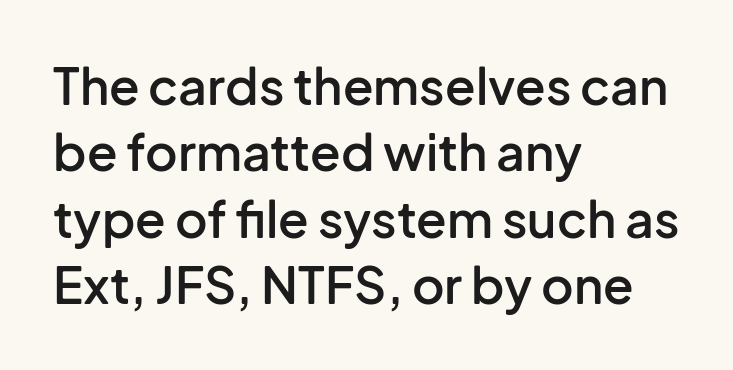
{"serif": "no", "italic": "no", "bold": "semi", "weight": "semibold", "width": "normal", "stroke_contrast": "low", "x_height": "medium", "monospaced": "no", "underline": "no", "align": "left", "line_spacing": "normal", "line_spacing_ratio": 1.33, "letter_spacing": "normal", "letter_spacing_em": 0.0, "glyph_px": 50}
